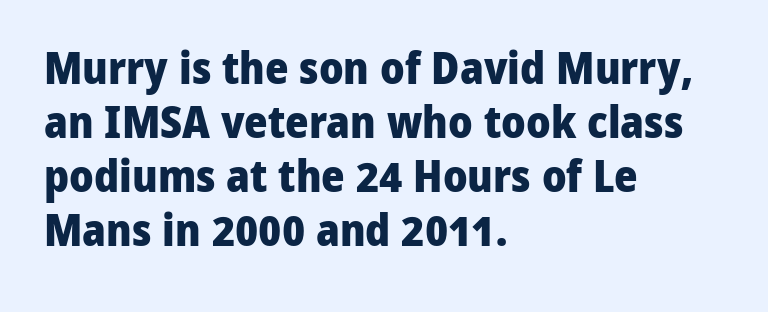
Q: Is the text bold? A: Yes.
Q: Is the text italic (slanted)? A: No, it is upright.
Q: Is the typeface a serif or a sans-serif typeface? A: Sans-serif.
Q: Is the text underlined? A: No.
Q: How is the paragraph aligned? A: Left-aligned.
Q: Is the spacing between letters normal or unusually wide? A: Normal.
Q: Width (condensed, normal, or wide)? A: Normal.
Q: Stroke contrast? A: Low.
Q: x-height? A: Medium.
Q: Monospaced? A: No.
